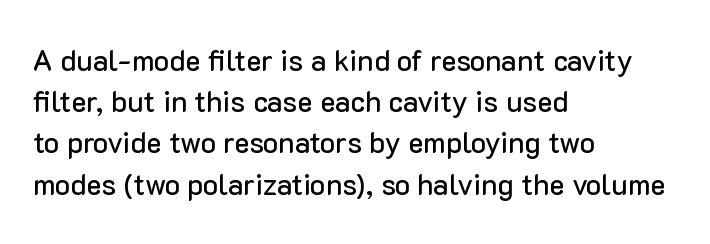
The image shows 29 px sans-serif type, upright; set left-aligned, normal line spacing (1.42x), normal letter spacing, not underlined; low stroke contrast and a medium x-height.
